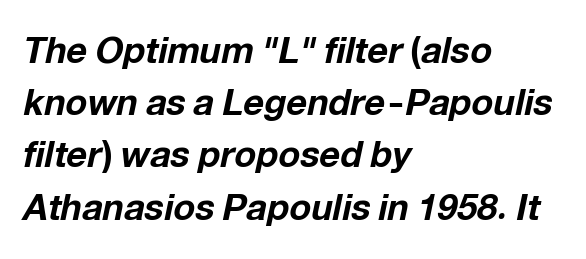
Q: Is the text bold? A: Yes.
Q: Is the text italic (slanted)? A: Yes, it leans right by about 12 degrees.
Q: Is the text underlined? A: No.
Q: How is the paragraph aligned? A: Left-aligned.
Q: Is the spacing between letters normal or unusually wide? A: Normal.
Q: Is the spacing between lines tight, normal or loose? A: Normal.
Q: Width (condensed, normal, or wide)? A: Normal.
Q: Stroke contrast? A: Low.
Q: x-height? A: Medium.
Q: Monospaced? A: No.
